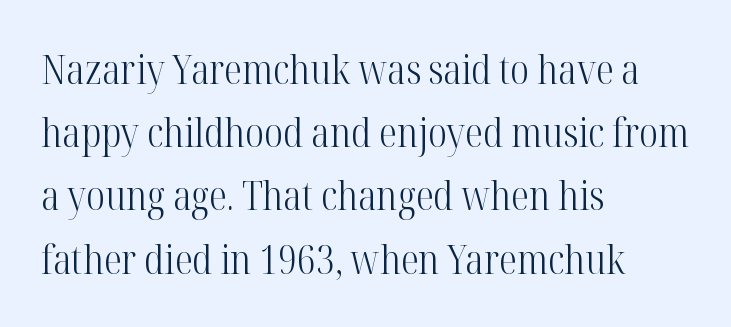
Q: Is the text bold? A: No.
Q: Is the text italic (slanted)? A: No, it is upright.
Q: Is the typeface a serif or a sans-serif typeface? A: Serif.
Q: Is the text underlined? A: No.
Q: How is the paragraph aligned? A: Left-aligned.
Q: Is the spacing between letters normal or unusually wide? A: Normal.
Q: Is the spacing between lines tight, normal or loose? A: Normal.
Q: Width (condensed, normal, or wide)? A: Condensed.
Q: Stroke contrast? A: High.
Q: x-height? A: Medium.
Q: Monospaced? A: No.
